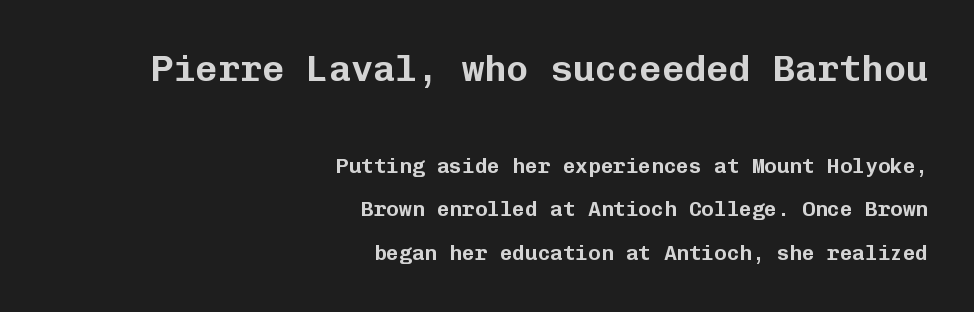
Glance below the letters and you will spot only blank space. Each letter's strokes conclude bluntly, with no projecting serifs. Is there much room between lines? Yes — plenty of vertical air separates them. Caption: multi-line text, flush right, ragged left. Caption: standard tracking, unaltered.
